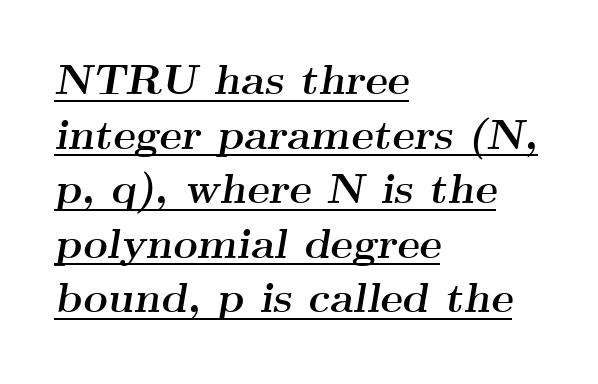
The image shows 42 px semibold, wide serif type, italic (leaning right); set left-aligned, normal line spacing (1.3x), normal letter spacing, underlined; medium stroke contrast and a small x-height.
